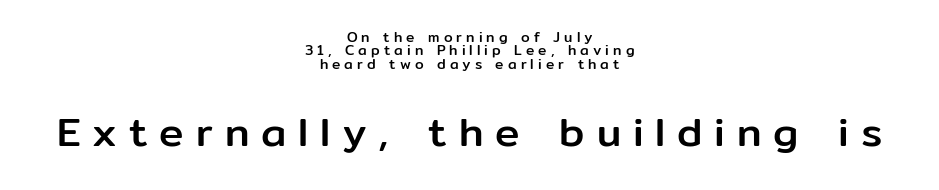
{"serif": "no", "italic": "no", "width": "normal", "stroke_contrast": "low", "x_height": "medium", "monospaced": "no", "underline": "no", "align": "center", "line_spacing": "tight", "line_spacing_ratio": 0.96, "letter_spacing": "wide", "letter_spacing_em": 0.29, "larger_block": "second", "size_ratio": 2.93, "glyph_px": 41}
